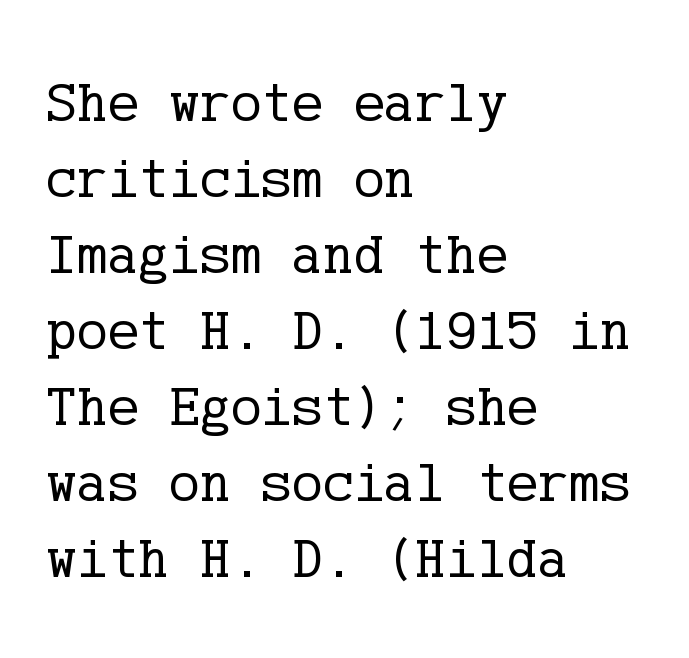
{"serif": "yes", "italic": "no", "bold": "no", "weight": "regular", "width": "normal", "stroke_contrast": "low", "x_height": "medium", "underline": "no", "align": "left", "line_spacing": "normal", "line_spacing_ratio": 1.31, "letter_spacing": "normal", "letter_spacing_em": 0.0, "glyph_px": 58}
